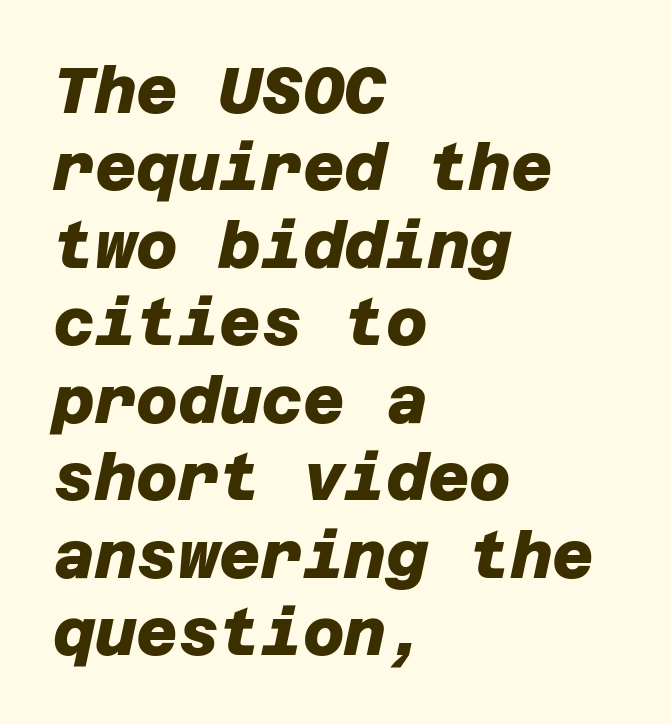
{"serif": "no", "bold": "yes", "weight": "heavy", "width": "normal", "stroke_contrast": "low", "x_height": "large", "underline": "no", "align": "left", "line_spacing_ratio": 1.21, "letter_spacing": "normal", "letter_spacing_em": 0.0, "glyph_px": 64}
